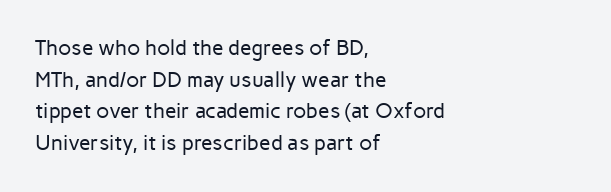
{"italic": "no", "bold": "no", "underline": "no", "align": "left", "line_spacing": "normal", "line_spacing_ratio": 1.51, "letter_spacing": "normal", "letter_spacing_em": 0.0, "glyph_px": 21}
